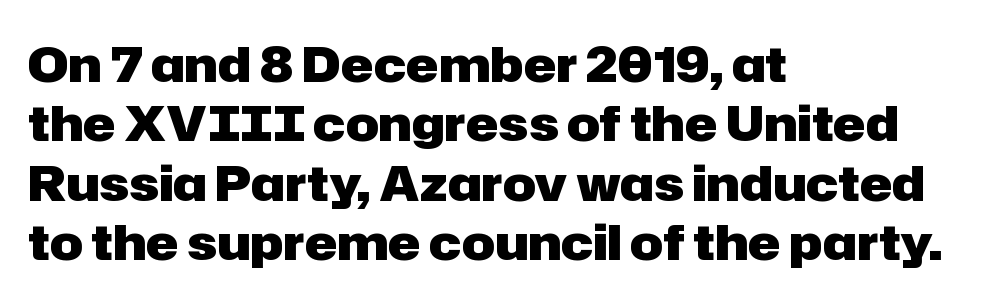
The image shows 49 px heavy sans-serif type, upright; set left-aligned, line spacing 1.21x, normal letter spacing, not underlined; low stroke contrast and a medium x-height.
